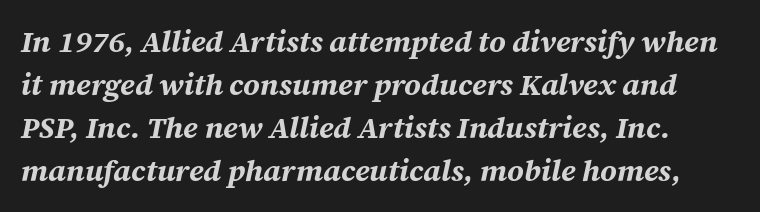
{"italic": "yes", "lean": "right", "slant_degrees": 12, "bold": "yes", "weight": "bold", "width": "normal", "stroke_contrast": "medium", "x_height": "medium", "monospaced": "no", "underline": "no", "line_spacing": "normal", "line_spacing_ratio": 1.43, "letter_spacing": "normal", "letter_spacing_em": 0.0, "glyph_px": 30}
